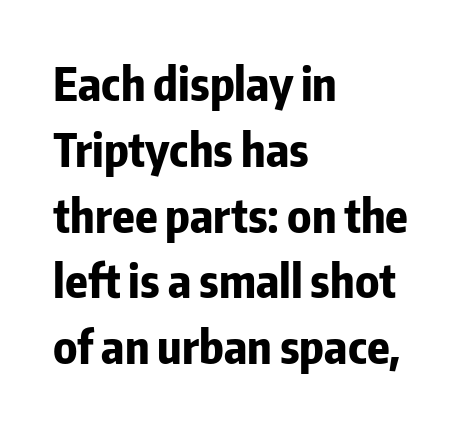
Q: Is the text bold? A: Yes.
Q: Is the text italic (slanted)? A: No, it is upright.
Q: Is the typeface a serif or a sans-serif typeface? A: Sans-serif.
Q: Is the text underlined? A: No.
Q: How is the paragraph aligned? A: Left-aligned.
Q: Is the spacing between letters normal or unusually wide? A: Normal.
Q: Is the spacing between lines tight, normal or loose? A: Normal.
Q: Width (condensed, normal, or wide)? A: Condensed.
Q: Stroke contrast? A: Low.
Q: x-height? A: Medium.
Q: Monospaced? A: No.
